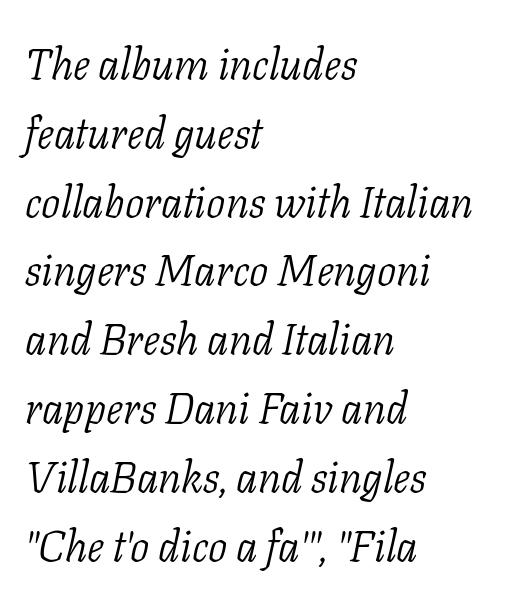
Check under the words: just untouched page. Students, observe: this is what conventionally led text looks like. Stroke thickness stays within the range of a standard reading face or lighter. Where is the straight margin? On the left. The line texture is even and compact thanks to regular tracking. You can tell it's italic because the verticals aren't actually vertical.
